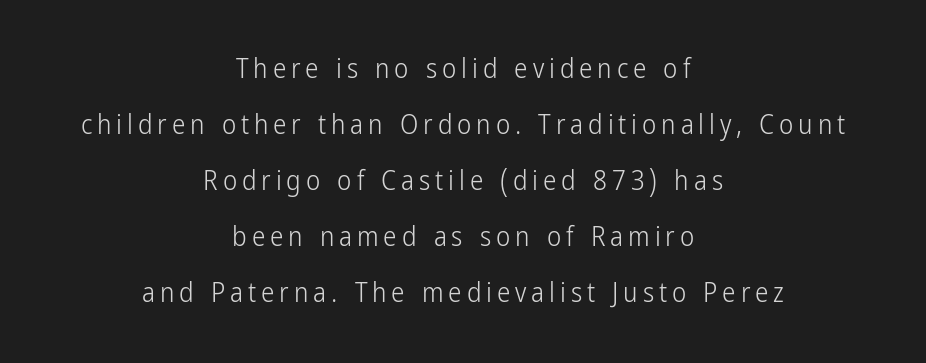
{"italic": "no", "bold": "no", "underline": "no", "align": "center", "line_spacing": "loose", "line_spacing_ratio": 2.07, "glyph_px": 27}
